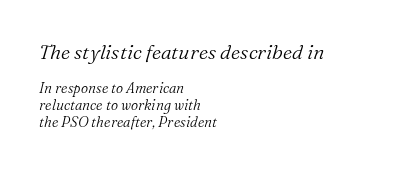
The image shows 20 px text type, italic (leaning right); set left-aligned, line spacing 1.21x, normal letter spacing, not underlined; the first (top) block is 1.43x larger.
